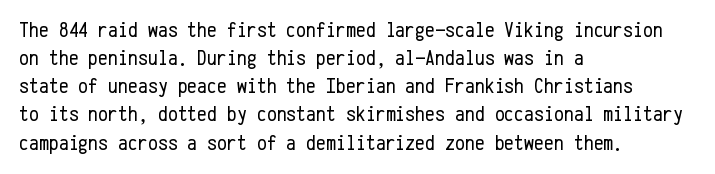
Q: Is the text bold? A: No.
Q: Is the text italic (slanted)? A: No, it is upright.
Q: Is the text underlined? A: No.
Q: How is the paragraph aligned? A: Left-aligned.
Q: Is the spacing between letters normal or unusually wide? A: Normal.
Q: Is the spacing between lines tight, normal or loose? A: Normal.
